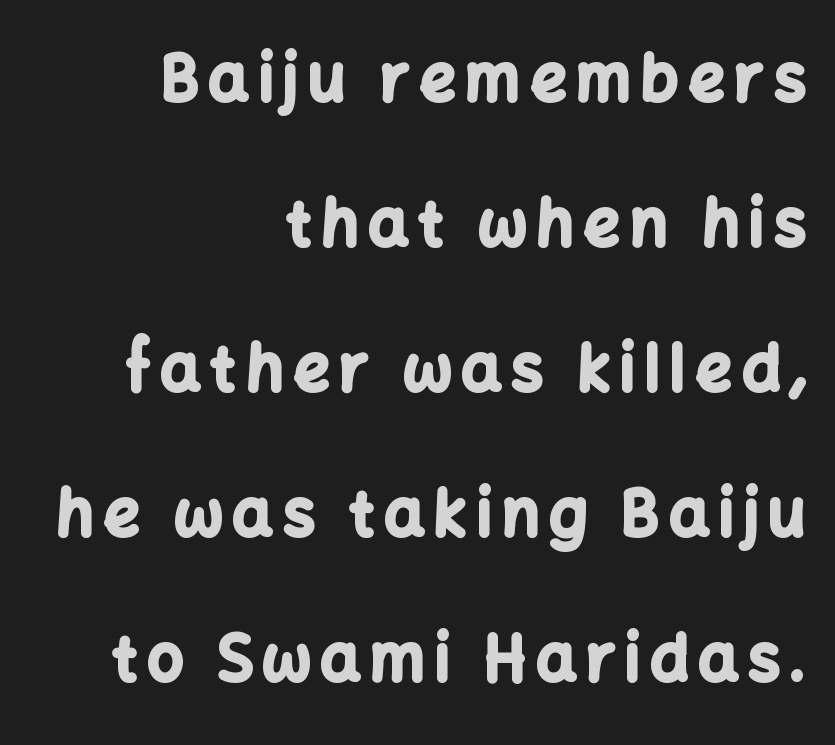
{"serif": "no", "italic": "no", "bold": "yes", "weight": "bold", "width": "normal", "stroke_contrast": "low", "x_height": "medium", "monospaced": "no", "underline": "no", "align": "right", "line_spacing": "loose", "line_spacing_ratio": 2.3, "glyph_px": 63}
